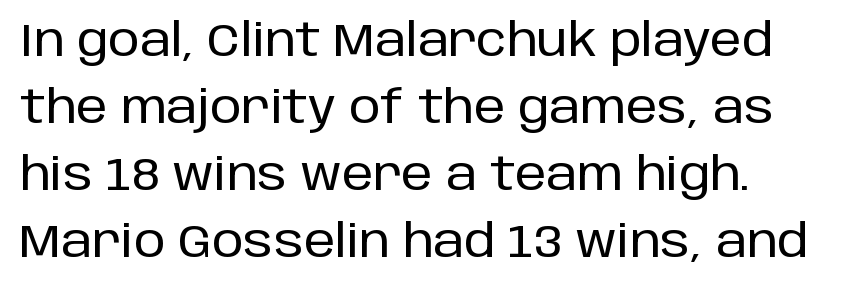
Q: Is the text italic (slanted)? A: No, it is upright.
Q: Is the typeface a serif or a sans-serif typeface? A: Sans-serif.
Q: Is the text underlined? A: No.
Q: How is the paragraph aligned? A: Left-aligned.
Q: Is the spacing between letters normal or unusually wide? A: Normal.
Q: Is the spacing between lines tight, normal or loose? A: Normal.
Q: Width (condensed, normal, or wide)? A: Normal.
Q: Stroke contrast? A: Low.
Q: x-height? A: Large.
Q: Monospaced? A: No.
